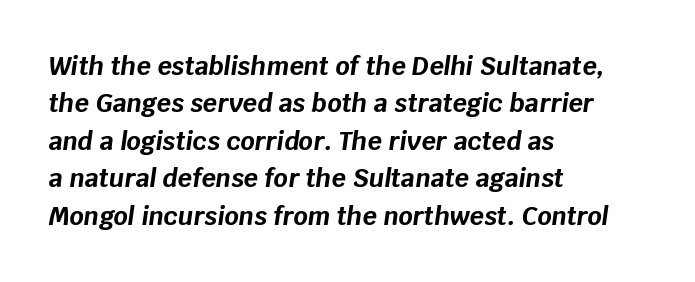
{"italic": "yes", "lean": "right", "slant_degrees": 8, "bold": "yes", "underline": "no", "align": "left", "line_spacing": "normal", "line_spacing_ratio": 1.5, "letter_spacing": "normal", "letter_spacing_em": 0.0, "glyph_px": 25}
